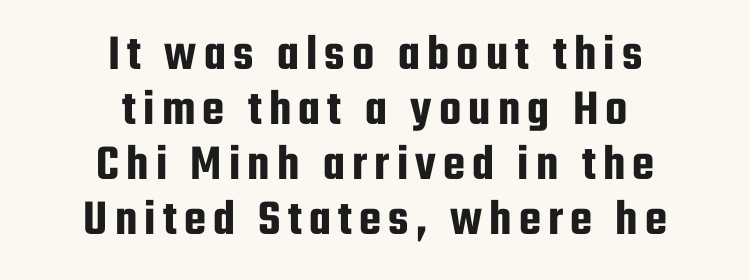
{"serif": "no", "italic": "no", "width": "condensed", "stroke_contrast": "low", "x_height": "medium", "monospaced": "no", "underline": "no", "align": "center", "line_spacing": "tight", "line_spacing_ratio": 1.08, "glyph_px": 51}
